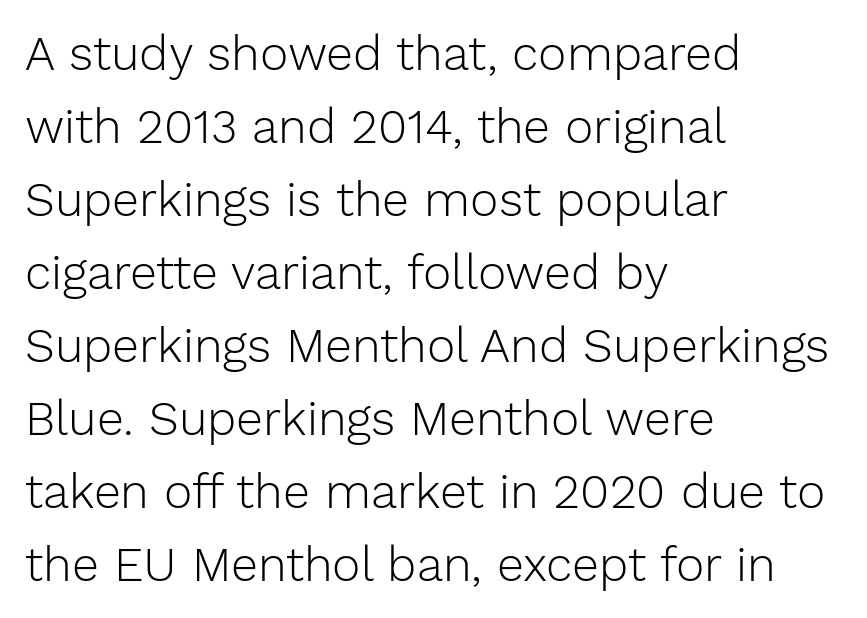
{"serif": "no", "italic": "no", "bold": "no", "weight": "light", "width": "normal", "stroke_contrast": "low", "x_height": "medium", "monospaced": "no", "underline": "no", "align": "left", "line_spacing": "normal", "line_spacing_ratio": 1.52, "letter_spacing": "normal", "letter_spacing_em": 0.0, "glyph_px": 48}
